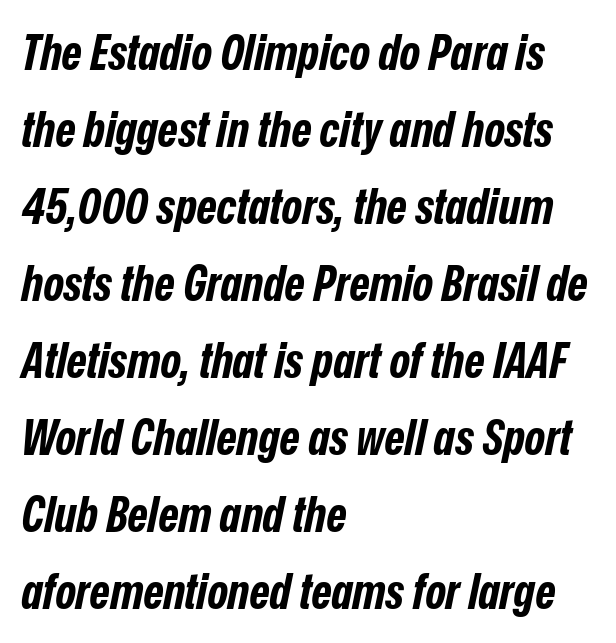
{"italic": "yes", "lean": "right", "slant_degrees": 12, "bold": "yes", "weight": "bold", "width": "condensed", "stroke_contrast": "low", "x_height": "medium", "monospaced": "no", "underline": "no", "align": "left", "line_spacing": "normal", "line_spacing_ratio": 1.57, "letter_spacing": "normal", "letter_spacing_em": 0.0, "glyph_px": 49}
